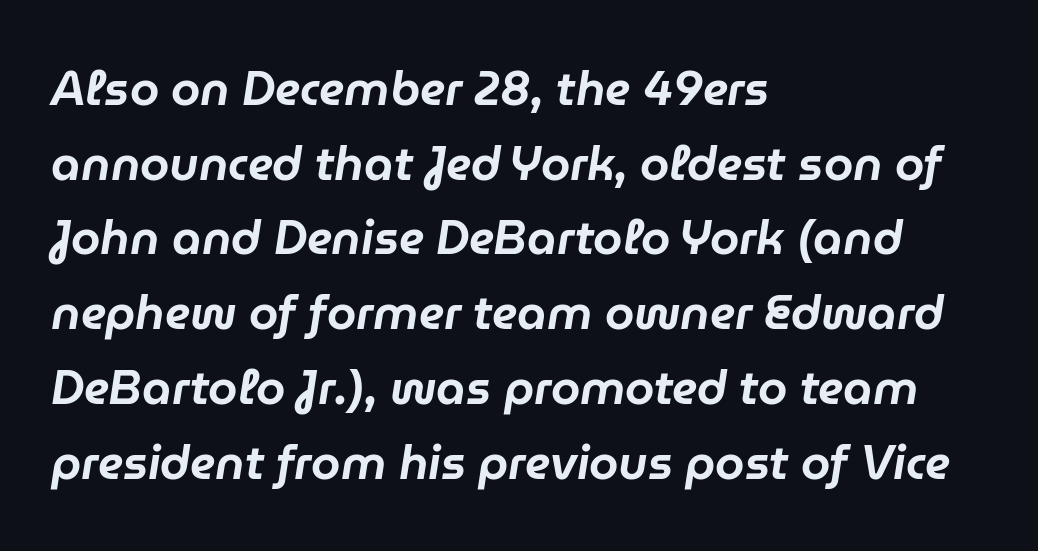
Q: Is the text italic (slanted)? A: Yes, it leans right by about 9 degrees.
Q: Is the text underlined? A: No.
Q: How is the paragraph aligned? A: Left-aligned.
Q: Is the spacing between letters normal or unusually wide? A: Normal.
Q: Is the spacing between lines tight, normal or loose? A: Normal.
Q: Width (condensed, normal, or wide)? A: Normal.
Q: Stroke contrast? A: Low.
Q: x-height? A: Medium.
Q: Monospaced? A: No.
